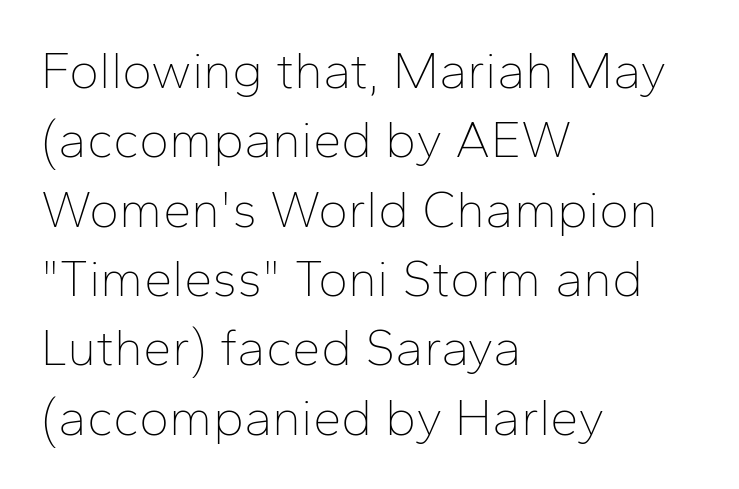
The image shows 51 px thin sans-serif type, upright; set left-aligned, normal line spacing (1.36x), normal letter spacing, not underlined; low stroke contrast and a medium x-height.
